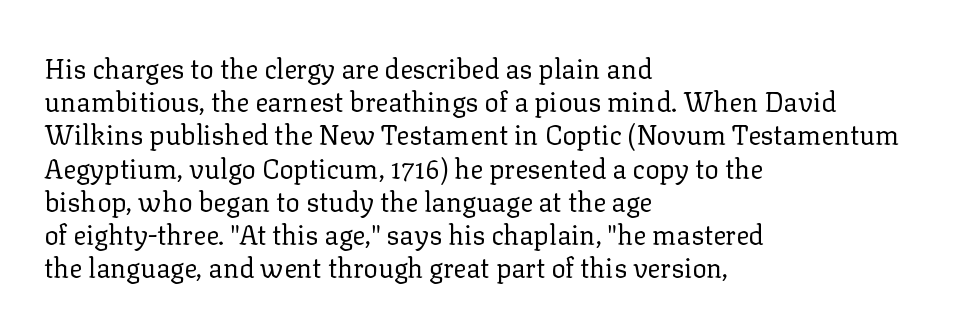
{"italic": "no", "bold": "no", "underline": "no", "align": "left", "line_spacing_ratio": 1.23, "letter_spacing": "normal", "letter_spacing_em": 0.0, "glyph_px": 27}
